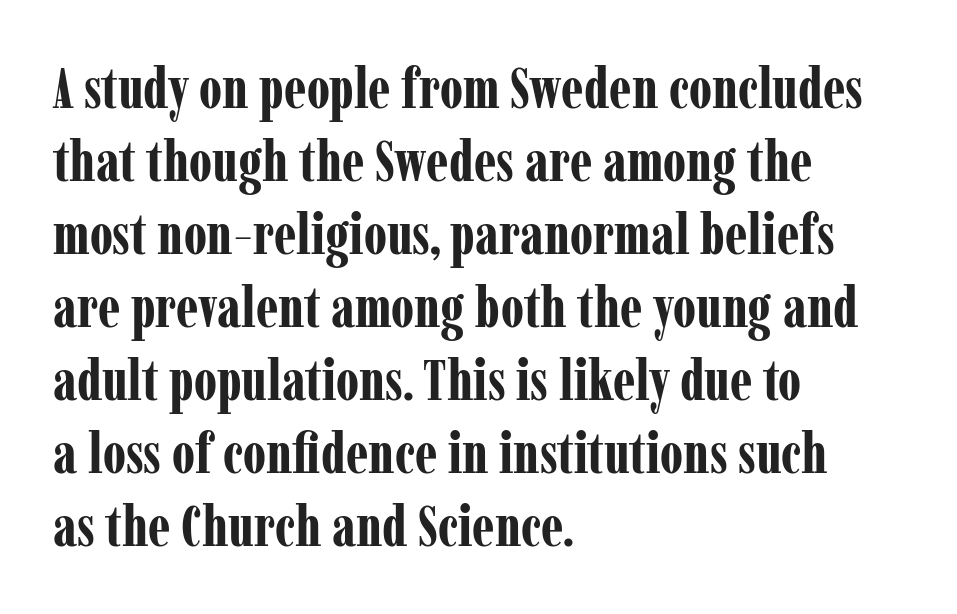
Q: Is the text bold? A: Yes.
Q: Is the text italic (slanted)? A: No, it is upright.
Q: Is the typeface a serif or a sans-serif typeface? A: Serif.
Q: Is the text underlined? A: No.
Q: How is the paragraph aligned? A: Left-aligned.
Q: Is the spacing between letters normal or unusually wide? A: Normal.
Q: Is the spacing between lines tight, normal or loose? A: Normal.
Q: Width (condensed, normal, or wide)? A: Condensed.
Q: Stroke contrast? A: Low.
Q: x-height? A: Medium.
Q: Monospaced? A: No.
